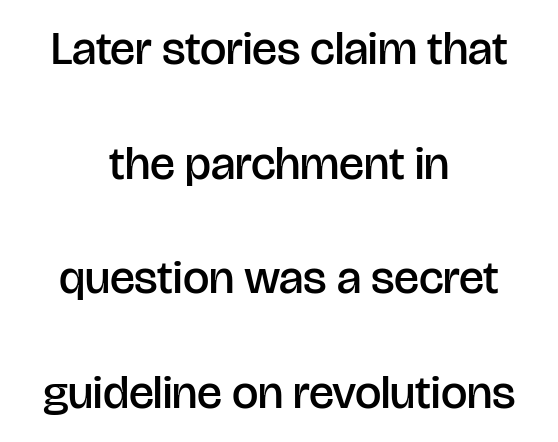
Q: Is the text bold? A: Semi-bold.
Q: Is the text italic (slanted)? A: No, it is upright.
Q: Is the typeface a serif or a sans-serif typeface? A: Sans-serif.
Q: Is the text underlined? A: No.
Q: How is the paragraph aligned? A: Centered.
Q: Is the spacing between letters normal or unusually wide? A: Normal.
Q: Is the spacing between lines tight, normal or loose? A: Loose.
Q: Width (condensed, normal, or wide)? A: Normal.
Q: Stroke contrast? A: Low.
Q: x-height? A: Large.
Q: Monospaced? A: No.
